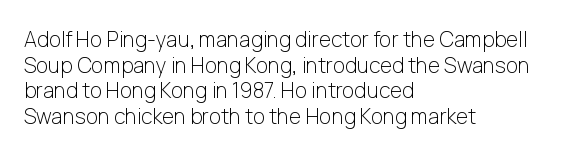
Does extra space separate the letters? No, they use regular spacing. The passage is arranged the way most books set body copy — flush left. The area under the type is left untouched. The face looks like a standard text weight, possibly lighter. Notice how the stems are strictly vertical — no italics here.
